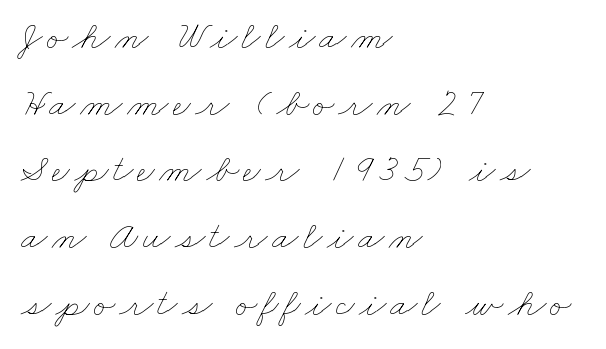
Compared with a typical body face, this is equally light or lighter still. The lines in this sample share a left origin and differ only in where they stop. This sample has the flowing, uneven cadence of proportional lettering. No word sits above an underline.
